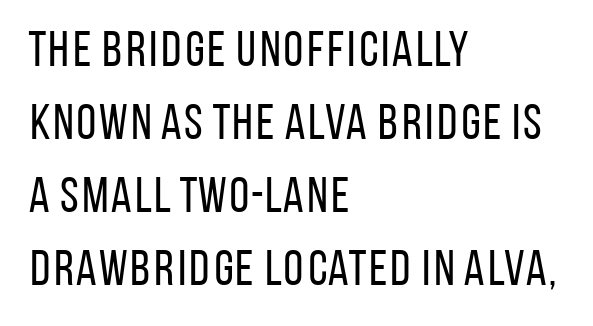
The setting favours the left margin, as ordinary paragraphs usually do. Compared with a typical body face, this is equally light or lighter still. Look at the tracking — it's just the regular setting, nothing added. Nope, not italic — everything's standing straight. The passage shown is not underscored anywhere. Is this a fixed-width face? No — the glyphs have proportional, varying widths.
